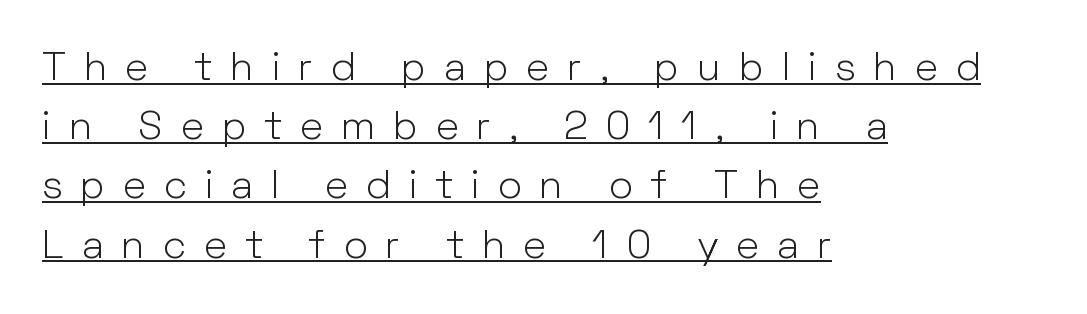
Q: Is the text bold? A: No.
Q: Is the text italic (slanted)? A: No, it is upright.
Q: Is the typeface a serif or a sans-serif typeface? A: Sans-serif.
Q: Is the text underlined? A: Yes.
Q: How is the paragraph aligned? A: Left-aligned.
Q: Is the spacing between letters normal or unusually wide? A: Unusually wide.
Q: Is the spacing between lines tight, normal or loose? A: Normal.
Q: Width (condensed, normal, or wide)? A: Normal.
Q: Stroke contrast? A: Low.
Q: x-height? A: Medium.
Q: Monospaced? A: No.
